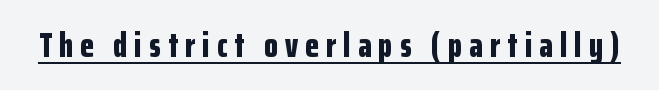
The image shows 35 px bold, condensed sans-serif type, upright; set unusually wide letter spacing (+0.21 em), underlined; low stroke contrast and a medium x-height.
